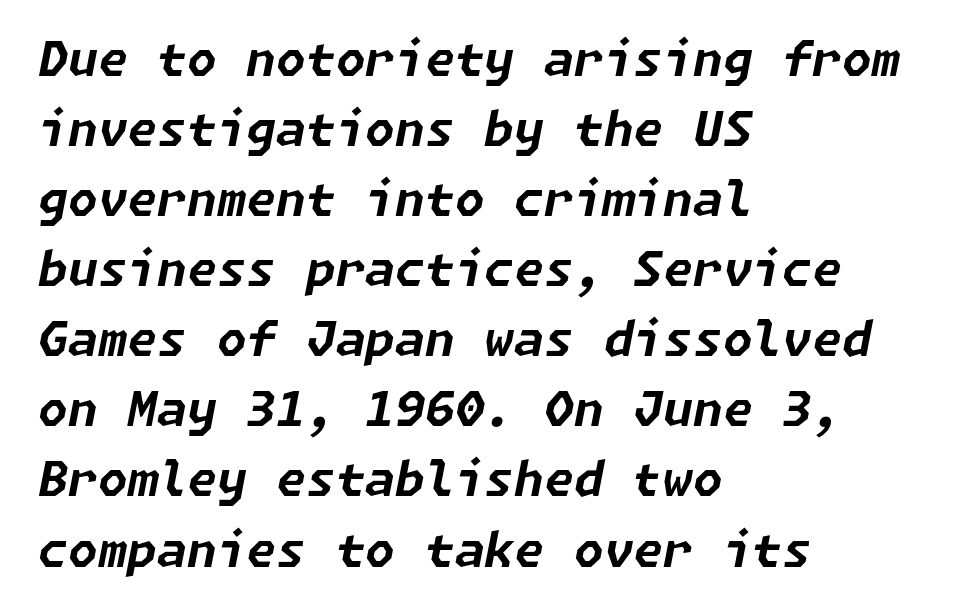
{"italic": "yes", "lean": "right", "slant_degrees": 11, "bold": "yes", "weight": "bold", "width": "normal", "stroke_contrast": "low", "x_height": "medium", "underline": "no", "align": "left", "line_spacing": "normal", "line_spacing_ratio": 1.46, "letter_spacing": "normal", "letter_spacing_em": 0.0, "glyph_px": 48}
